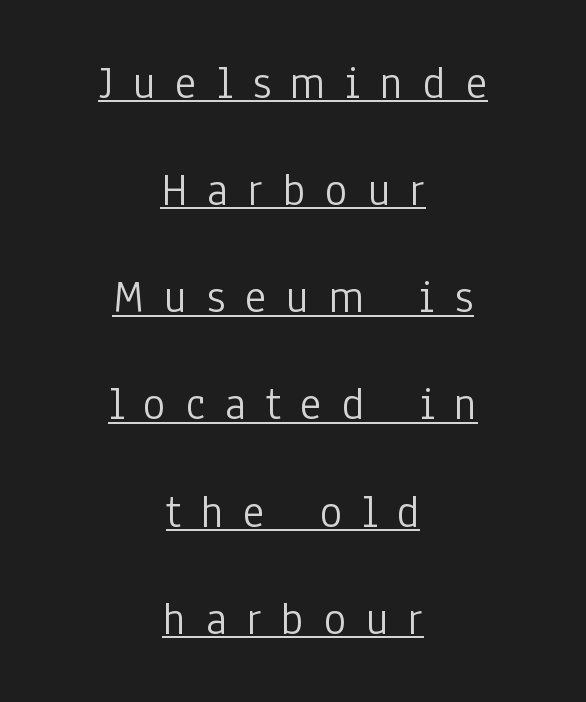
{"serif": "no", "italic": "no", "bold": "no", "weight": "light", "width": "condensed", "stroke_contrast": "low", "x_height": "medium", "monospaced": "no", "underline": "yes", "align": "center", "line_spacing": "loose", "line_spacing_ratio": 2.28, "letter_spacing": "wide", "letter_spacing_em": 0.42, "glyph_px": 47}
